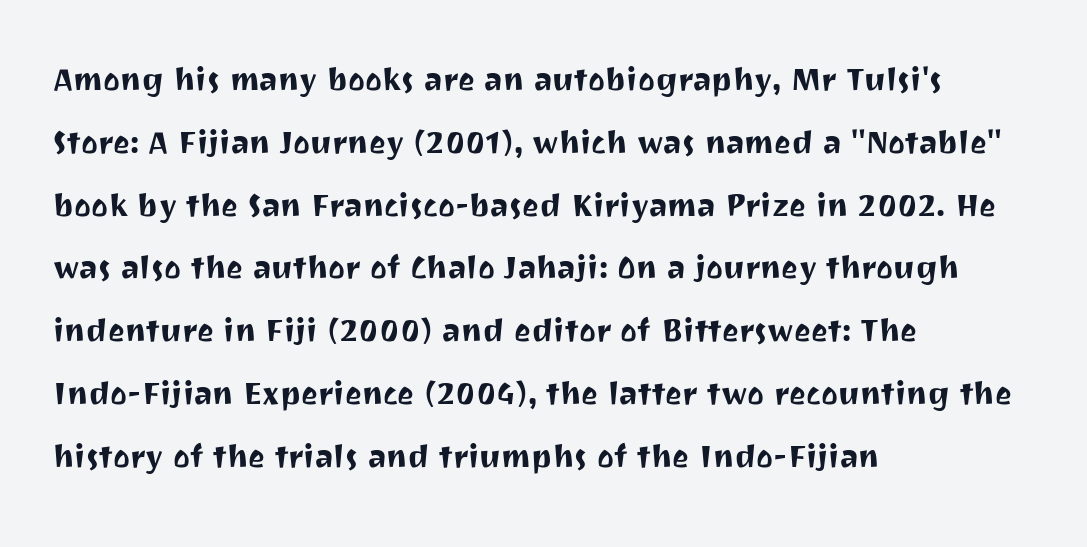
Think of a printed novel: that variable character pitch is what you see here. These lines keep a tight, regular rhythm from letter to letter. This sample is left-justified, so line endings fall wherever the words run out. Quick note: underline off. Leading: standard.
